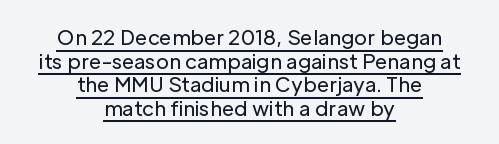
Short note: letters normally spaced. Stems here are at most as thick as an everyday book face. This sample carries an underscore along the baseline area. Italic: no, the glyphs are upright roman. Casual observation: everything's sitting right in the middle.
